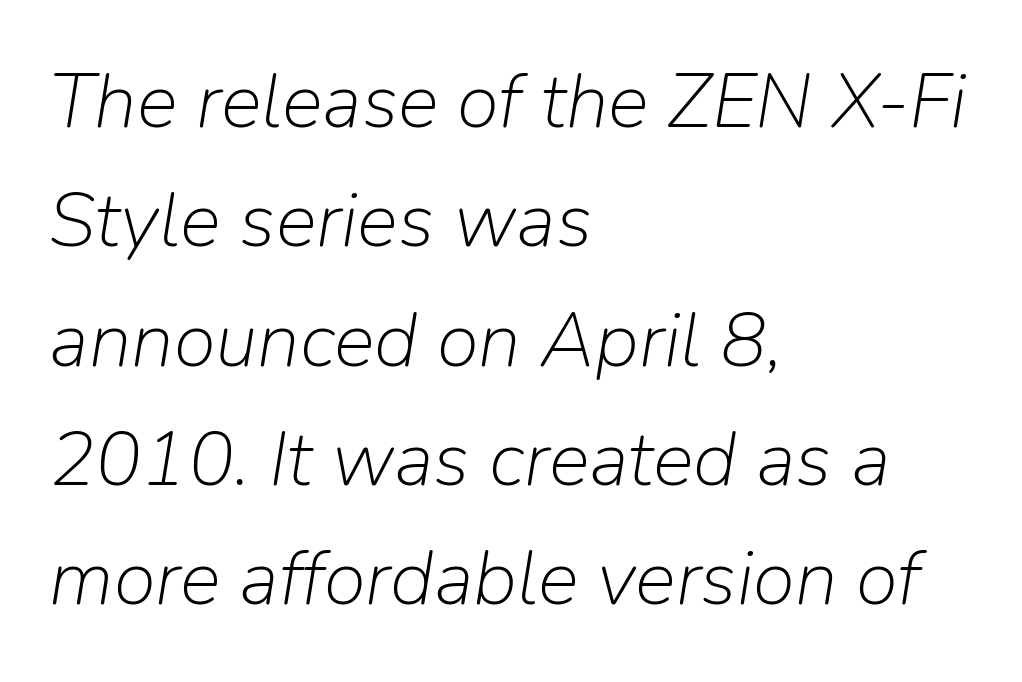
The image shows 77 px light type, italic (leaning right); set left-aligned, normal line spacing (1.55x), normal letter spacing, not underlined; low stroke contrast and a medium x-height.
